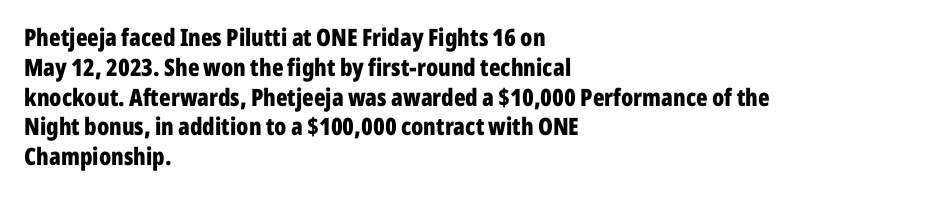
{"italic": "no", "bold": "yes", "underline": "no", "align": "left", "line_spacing_ratio": 1.24, "letter_spacing": "normal", "letter_spacing_em": 0.0, "glyph_px": 24}
